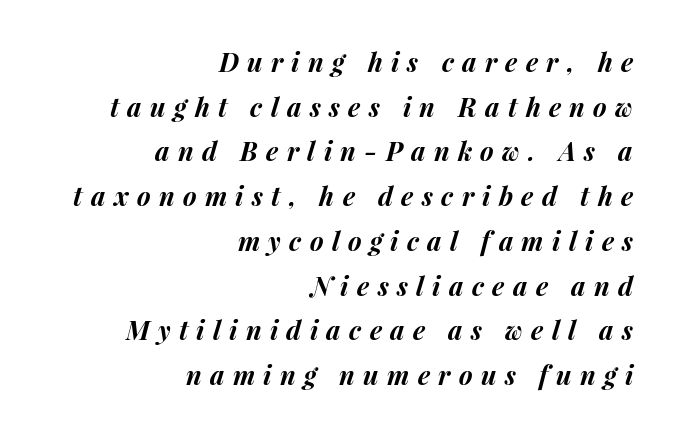
Q: Is the text bold? A: Yes.
Q: Is the text italic (slanted)? A: Yes, it leans right by about 15 degrees.
Q: Is the text underlined? A: No.
Q: How is the paragraph aligned? A: Right-aligned.
Q: Is the spacing between letters normal or unusually wide? A: Unusually wide.
